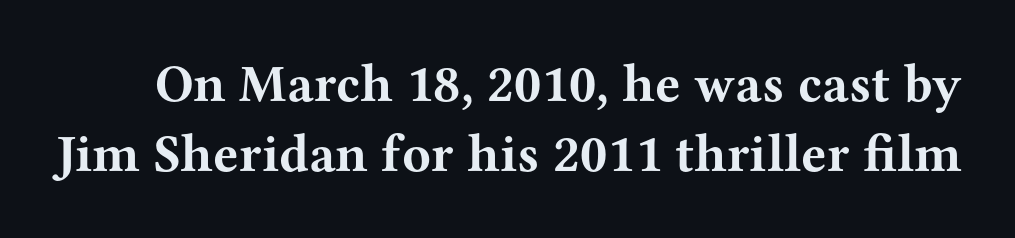
{"serif": "yes", "italic": "no", "bold": "yes", "weight": "bold", "width": "wide", "stroke_contrast": "medium", "x_height": "medium", "monospaced": "no", "underline": "no", "line_spacing": "normal", "line_spacing_ratio": 1.32, "letter_spacing": "normal", "letter_spacing_em": 0.0, "glyph_px": 53}
